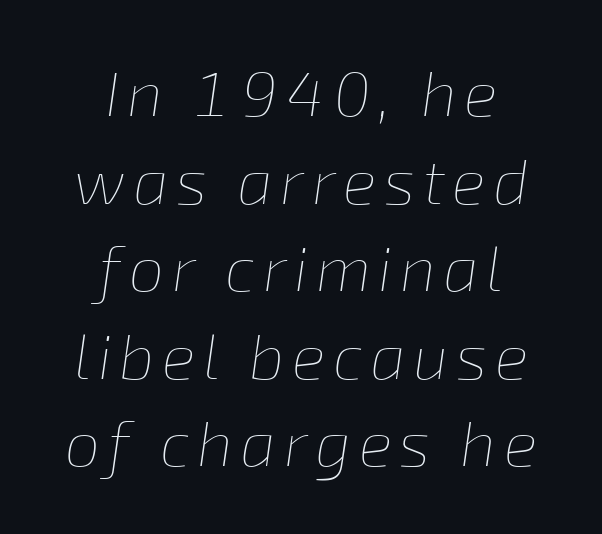
{"italic": "yes", "lean": "right", "slant_degrees": 8, "bold": "no", "weight": "thin", "width": "normal", "stroke_contrast": "low", "x_height": "medium", "monospaced": "no", "underline": "no", "align": "center", "line_spacing": "normal", "line_spacing_ratio": 1.39, "glyph_px": 63}
